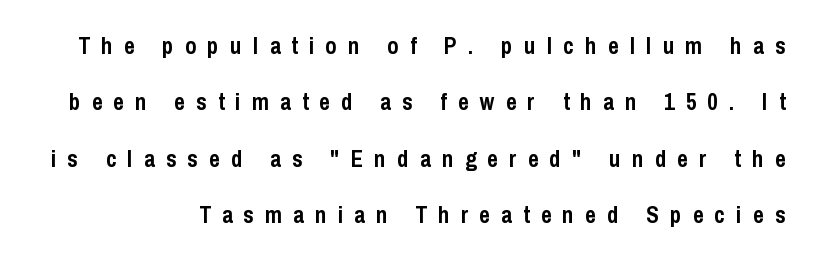
{"italic": "no", "bold": "yes", "underline": "no", "line_spacing": "loose", "line_spacing_ratio": 2.45, "letter_spacing": "wide", "letter_spacing_em": 0.49, "glyph_px": 23}
